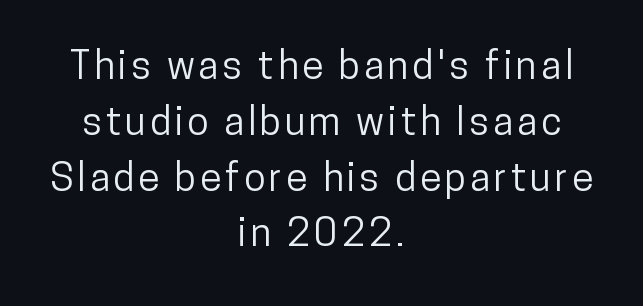
A student would call this center alignment; a typographer would say set centered. Posture: vertical. Check the space under the baseline: it is left empty. The face used here is proportionally spaced, like ordinary book or web type. Regular leading. Look at the bottom of the vertical strokes: they stop flat, with no serifs.
